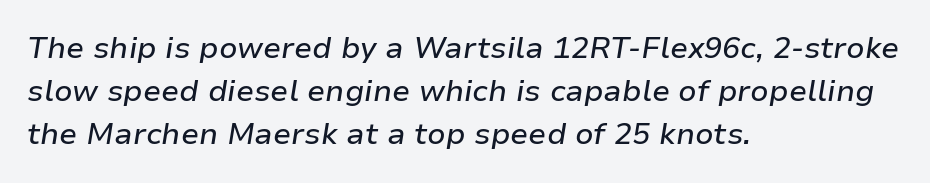
These lines were composed using italics. Every row of glyphs begins at an identical x-position on the left. The string is rendered with underlining switched off. A typesetter would call this zero additional tracking. The rendering uses natural spacing where letterforms have individual widths.
